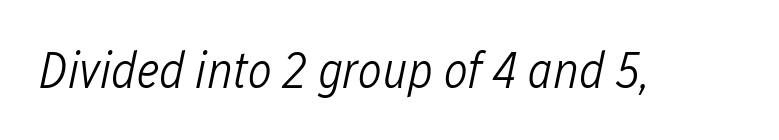
The image shows 51 px light, condensed type, italic (leaning right); set normal letter spacing, not underlined; low stroke contrast and a medium x-height.
